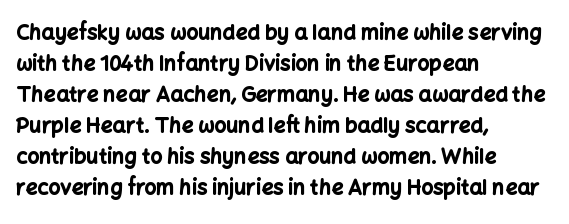
These lines keep a tight, regular rhythm from letter to letter. The typesetting leans heavy: a genuine bold. Line beginnings align vertically; line endings do not. If you drew a line through each stem, it would be perfectly vertical. Letters rest on an invisible, unmarked baseline.
